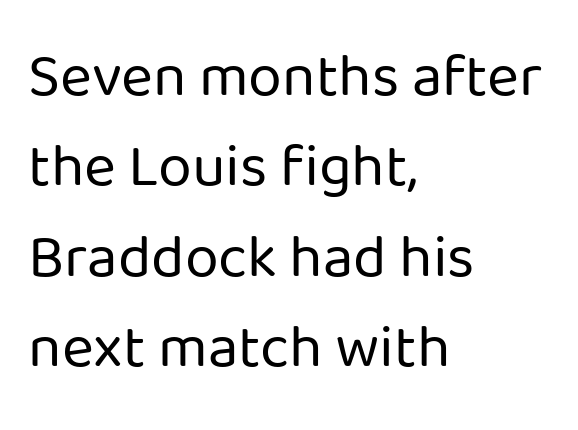
The image shows 61 px regular-weight sans-serif type, upright; set left-aligned, normal line spacing (1.48x), normal letter spacing, not underlined; low stroke contrast and a medium x-height.
